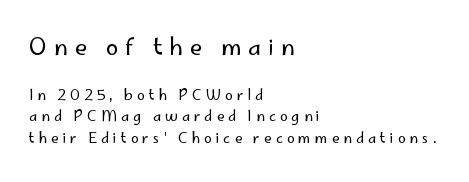
Q: Is the text bold? A: No.
Q: Is the text italic (slanted)? A: No, it is upright.
Q: Is the text underlined? A: No.
Q: How is the paragraph aligned? A: Left-aligned.
Q: Is the spacing between letters normal or unusually wide? A: Unusually wide.
Q: Is the spacing between lines tight, normal or loose? A: Normal.
Q: Which block of text is set in a larger size, the first (top) or the second (bottom)? A: The first (top) one.
